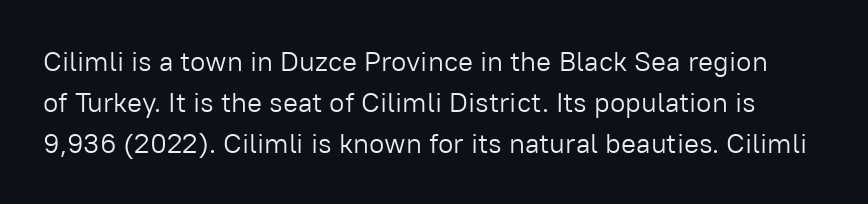
Q: Is the text bold? A: No.
Q: Is the text italic (slanted)? A: No, it is upright.
Q: Is the typeface a serif or a sans-serif typeface? A: Sans-serif.
Q: Is the text underlined? A: No.
Q: Is the spacing between letters normal or unusually wide? A: Normal.
Q: Is the spacing between lines tight, normal or loose? A: Normal.
Q: Width (condensed, normal, or wide)? A: Normal.
Q: Stroke contrast? A: Low.
Q: x-height? A: Medium.
Q: Monospaced? A: No.
